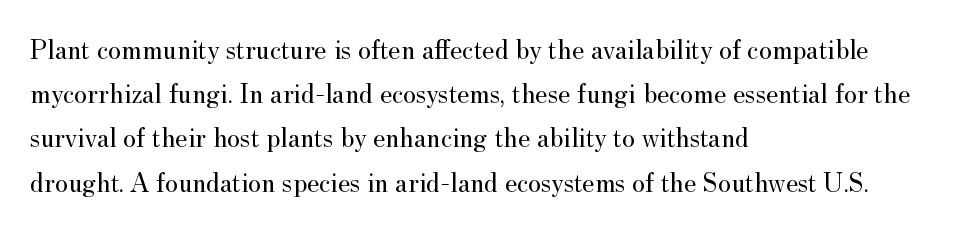
Weight: in the light-to-regular range. Which margin do the lines hug? The left one — the right edge is uneven. The letters stand upright; this is a roman face. Compared with typical paragraphs, the rows here are spaced about the same. The font family rendered here belongs to the serif group. Think of a printed novel: that variable character pitch is what you see here.
